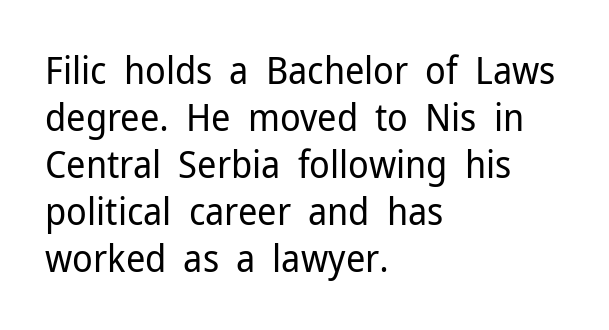
Q: Is the text bold? A: No.
Q: Is the text italic (slanted)? A: No, it is upright.
Q: Is the typeface a serif or a sans-serif typeface? A: Sans-serif.
Q: Is the text underlined? A: No.
Q: How is the paragraph aligned? A: Left-aligned.
Q: Is the spacing between letters normal or unusually wide? A: Normal.
Q: Width (condensed, normal, or wide)? A: Normal.
Q: Stroke contrast? A: Low.
Q: x-height? A: Medium.
Q: Monospaced? A: No.
